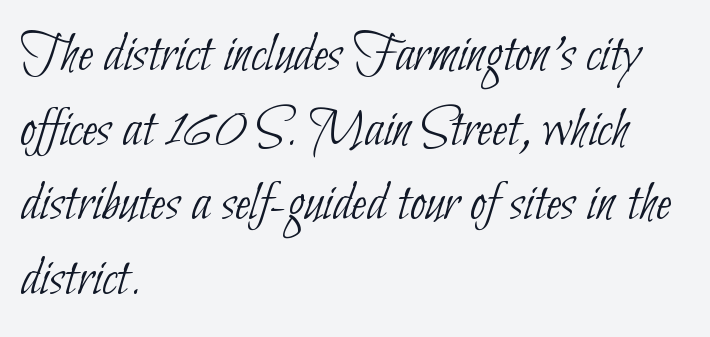
Q: Is the text bold? A: No.
Q: Is the typeface a serif or a sans-serif typeface? A: Sans-serif.
Q: Is the text underlined? A: No.
Q: How is the paragraph aligned? A: Left-aligned.
Q: Is the spacing between letters normal or unusually wide? A: Normal.
Q: Is the spacing between lines tight, normal or loose? A: Normal.
Q: Width (condensed, normal, or wide)? A: Condensed.
Q: Stroke contrast? A: Low.
Q: x-height? A: Small.
Q: Monospaced? A: No.
